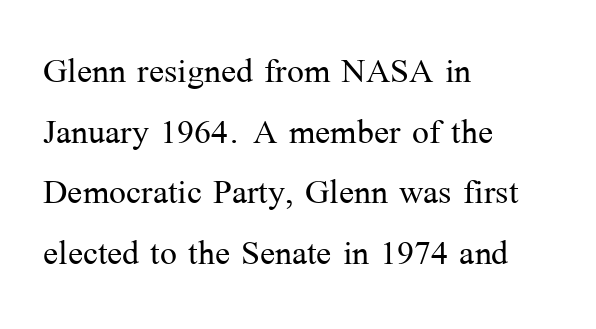
The words here are not underlined. Between one letter and the next there's only the usual sliver of space. Stroke thickness stays within the range of a standard reading face or lighter. A typesetter would mark this as roman, not italic. Horizontally, the lines are justified to the leading edge only.
